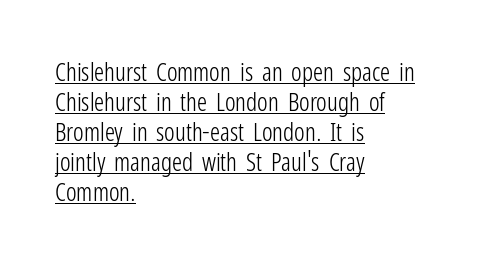
Do the letters lean? They stand straight. No letter is thick-stroked: the sample isn't bold. Leftover space on each line is placed entirely after the last word. The gaps between neighbouring characters are ordinary and unremarkable.
